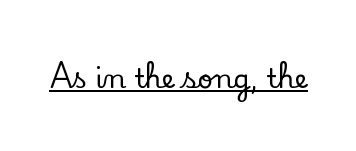
In terms of letterspacing, this is plain default setting. Ascenders rise straight up at ninety degrees. Underline: present.
